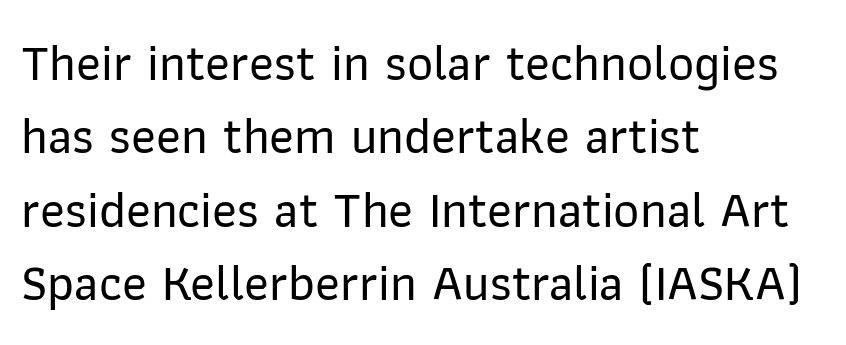
Q: Is the text italic (slanted)? A: No, it is upright.
Q: Is the typeface a serif or a sans-serif typeface? A: Sans-serif.
Q: Is the text underlined? A: No.
Q: How is the paragraph aligned? A: Left-aligned.
Q: Is the spacing between letters normal or unusually wide? A: Normal.
Q: Is the spacing between lines tight, normal or loose? A: Normal.
Q: Width (condensed, normal, or wide)? A: Normal.
Q: Stroke contrast? A: Low.
Q: x-height? A: Medium.
Q: Monospaced? A: No.
